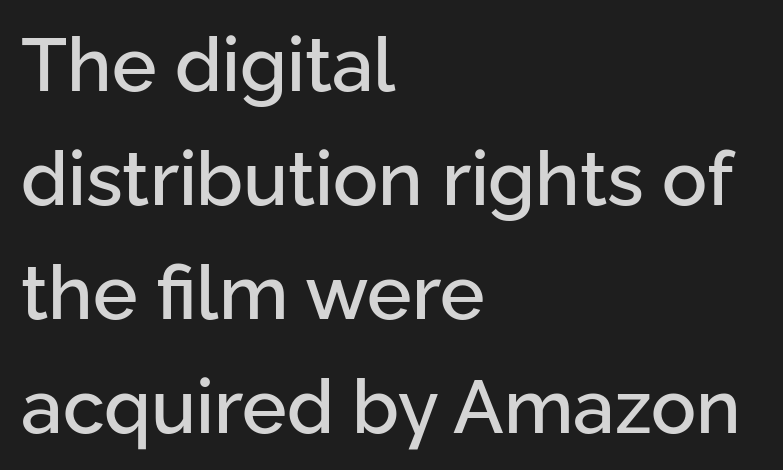
The image shows 75 px sans-serif type, upright; set left-aligned, normal line spacing (1.52x), normal letter spacing, not underlined; low stroke contrast and a medium x-height.
